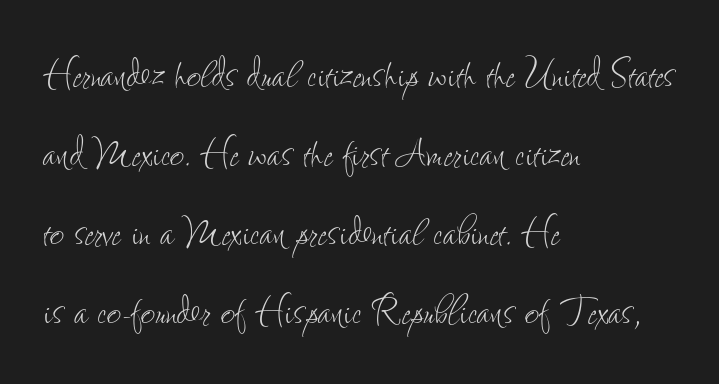
Q: Is the text bold? A: No.
Q: Is the text italic (slanted)? A: Yes.
Q: Is the text underlined? A: No.
Q: How is the paragraph aligned? A: Left-aligned.
Q: Is the spacing between letters normal or unusually wide? A: Normal.
Q: Is the spacing between lines tight, normal or loose? A: Normal.
Q: Width (condensed, normal, or wide)? A: Condensed.
Q: Stroke contrast? A: Low.
Q: x-height? A: Small.
Q: Monospaced? A: No.
